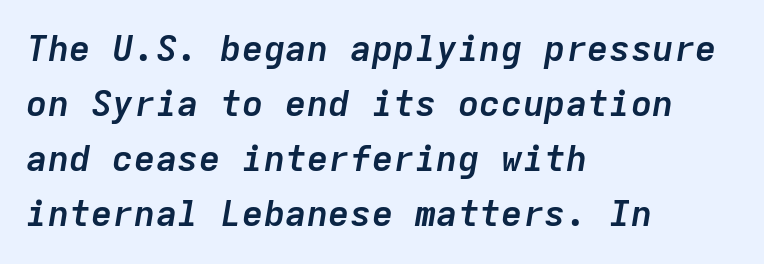
The glyphs are unaccompanied by any horizontal stroke below them. Emphasis-style slanted type is in use. In terms of weight, the rendering is a true, heavy bold. The letters sit at their default tracking, neither squeezed nor spread.
